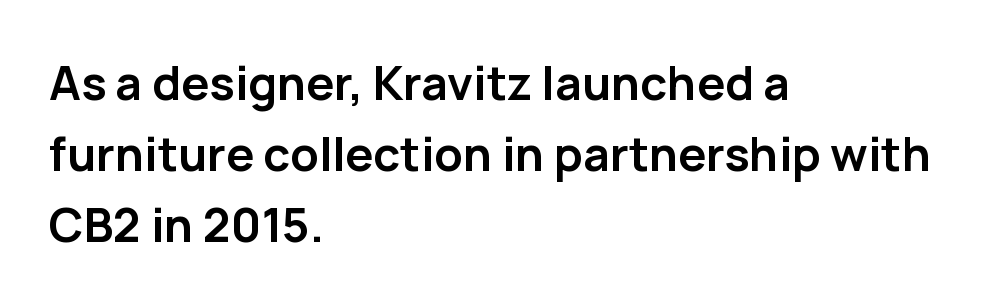
{"serif": "no", "italic": "no", "bold": "yes", "weight": "semibold", "width": "normal", "stroke_contrast": "low", "x_height": "medium", "monospaced": "no", "underline": "no", "align": "left", "line_spacing": "normal", "line_spacing_ratio": 1.51, "letter_spacing": "normal", "letter_spacing_em": 0.0, "glyph_px": 47}
